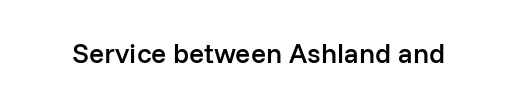
A bit beefed up — I'd call it semibold rather than bold. Look at the tracking — it's just the regular setting, nothing added. The space beneath each line is pristine and unruled. Varying glyph widths throughout — classic text-font behaviour. Typographically, this falls in the sans-serif category.
